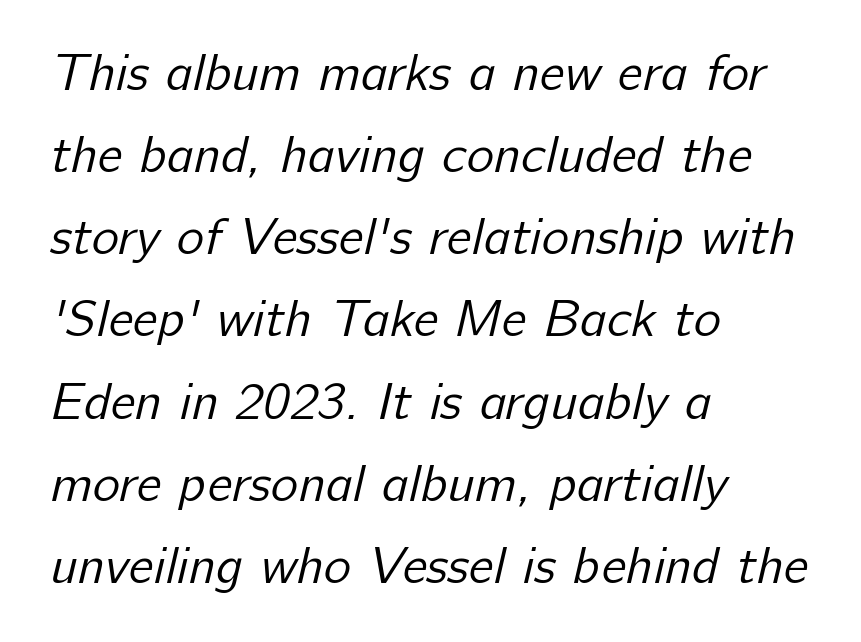
{"serif": "no", "bold": "no", "weight": "regular", "width": "normal", "stroke_contrast": "low", "x_height": "medium", "monospaced": "no", "underline": "no", "align": "left", "line_spacing": "normal", "line_spacing_ratio": 1.58, "letter_spacing": "normal", "letter_spacing_em": 0.0, "glyph_px": 52}
